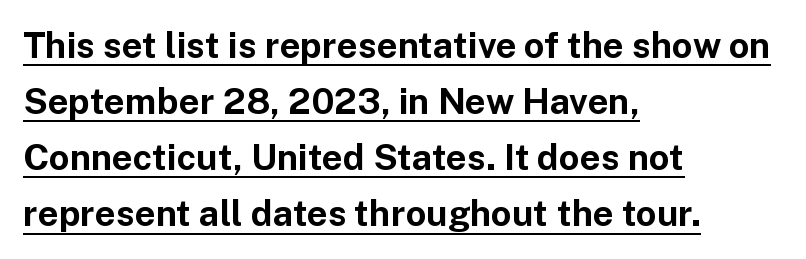
In terms of posture, this sample is upright. These lines are rendered in a variable-pitch font. Is there an underline? Yes — a line sits under the letters. Characters follow at the spacing the type designer built in. The rendering uses a bold face; every stroke is thick and dark.
